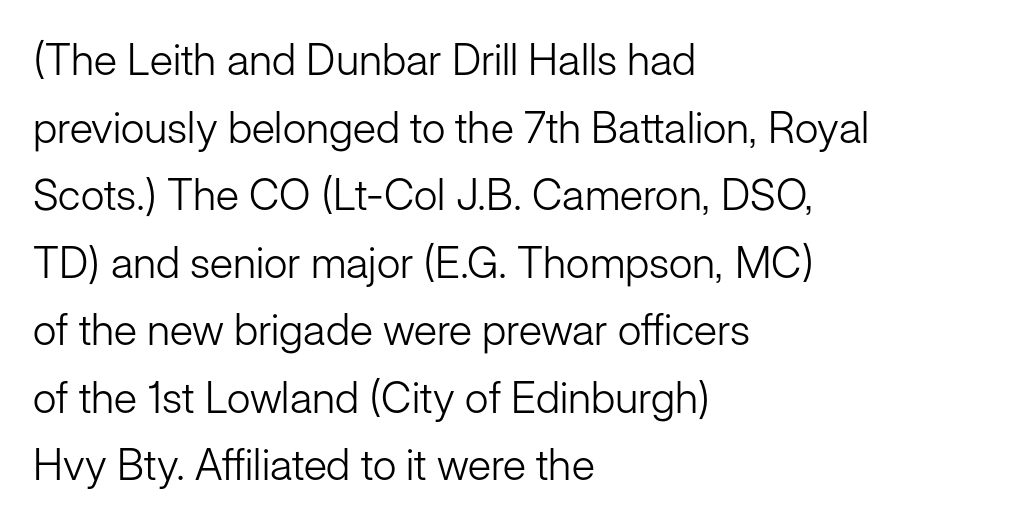
The image shows 43 px light sans-serif type, upright; set left-aligned, normal line spacing (1.57x), normal letter spacing, not underlined; low stroke contrast and a medium x-height.
